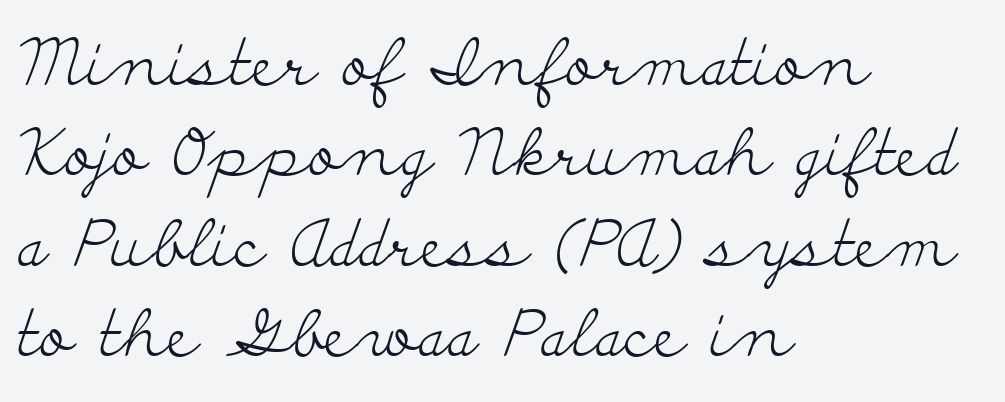
{"serif": "yes", "bold": "no", "weight": "light", "width": "wide", "stroke_contrast": "low", "x_height": "small", "monospaced": "no", "underline": "no", "align": "left", "line_spacing": "normal", "line_spacing_ratio": 1.39, "letter_spacing": "normal", "letter_spacing_em": 0.0, "glyph_px": 65}
